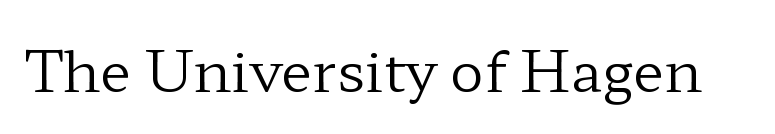
The image shows 57 px regular-weight, wide serif type, upright; set normal letter spacing, not underlined; low stroke contrast and a medium x-height.
